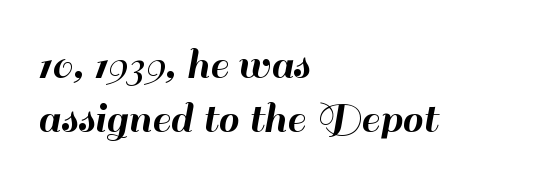
{"serif": "no", "width": "normal", "stroke_contrast": "high", "x_height": "small", "monospaced": "no", "underline": "no", "align": "left", "line_spacing": "tight", "line_spacing_ratio": 1.15, "letter_spacing": "normal", "letter_spacing_em": 0.0, "glyph_px": 47}
